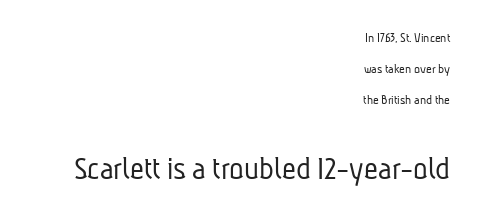
The space directly below the letters is spotless. Does the type have serifs? No, each stem ends abruptly. The passage shown is not bold in any degree. The letters in the lower block stand taller than those in the block above.
